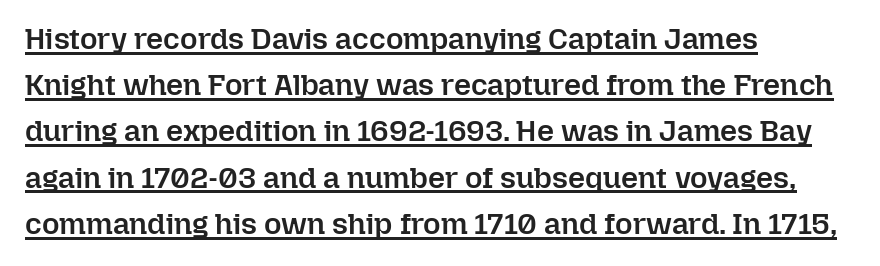
Q: Is the text bold? A: Semi-bold.
Q: Is the text italic (slanted)? A: No, it is upright.
Q: Is the text underlined? A: Yes.
Q: How is the paragraph aligned? A: Left-aligned.
Q: Is the spacing between letters normal or unusually wide? A: Normal.
Q: Is the spacing between lines tight, normal or loose? A: Normal.
Q: Width (condensed, normal, or wide)? A: Normal.
Q: Stroke contrast? A: Low.
Q: x-height? A: Medium.
Q: Monospaced? A: No.
